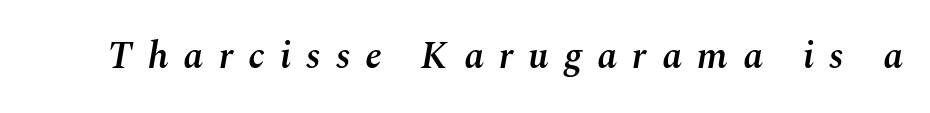
The image shows 38 px semibold type, italic (leaning right); set unusually wide letter spacing (+0.4 em), not underlined; medium stroke contrast and a medium x-height.
